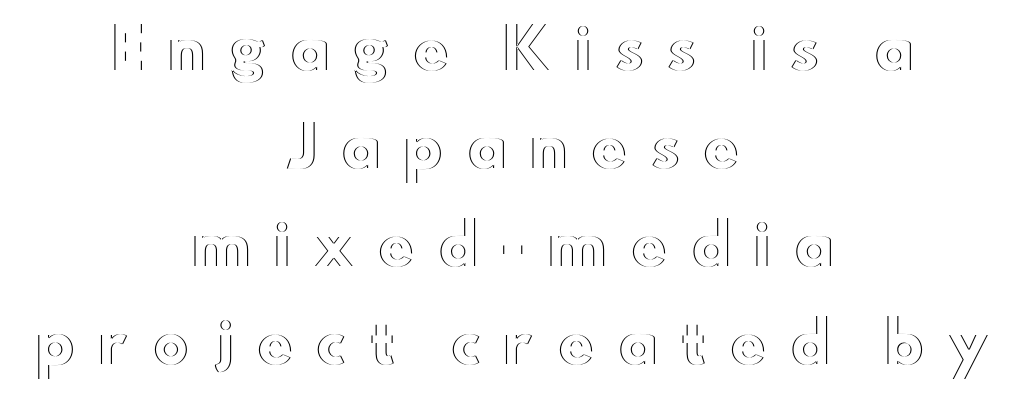
Tracking value appears strongly positive — letters spread wide. Visually the block forms a symmetrical silhouette, jagged on both flanks. Type without underlining. This sample has the flowing, uneven cadence of proportional lettering. The letters stand straight up with perfectly vertical stems.
